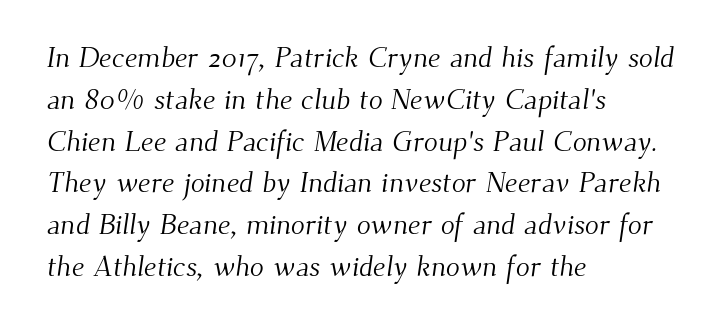
{"serif": "yes", "bold": "no", "weight": "light", "width": "normal", "stroke_contrast": "medium", "x_height": "small", "monospaced": "no", "underline": "no", "align": "left", "line_spacing": "normal", "line_spacing_ratio": 1.44, "letter_spacing": "normal", "letter_spacing_em": 0.0, "glyph_px": 29}
